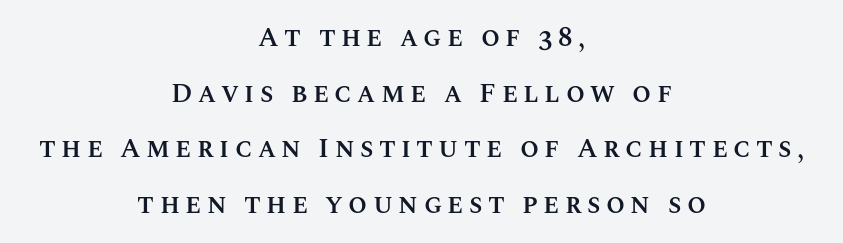
The image shows 27 px text type, upright; set centered, loose line spacing (2.06x), unusually wide letter spacing (+0.2 em), not underlined.
